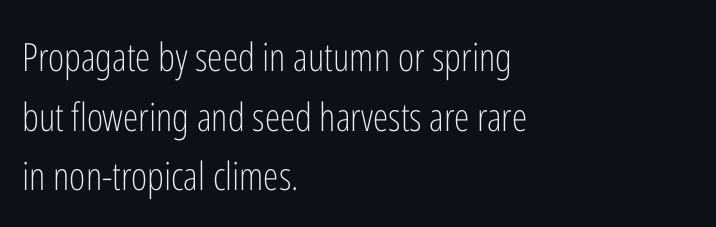
Q: Is the text bold? A: No.
Q: Is the text italic (slanted)? A: No, it is upright.
Q: Is the typeface a serif or a sans-serif typeface? A: Sans-serif.
Q: Is the text underlined? A: No.
Q: How is the paragraph aligned? A: Left-aligned.
Q: Is the spacing between letters normal or unusually wide? A: Normal.
Q: Is the spacing between lines tight, normal or loose? A: Normal.
Q: Width (condensed, normal, or wide)? A: Condensed.
Q: Stroke contrast? A: Low.
Q: x-height? A: Medium.
Q: Monospaced? A: No.
